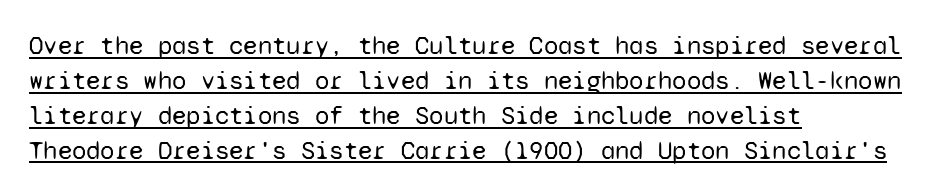
The image shows 26 px text type, upright; set left-aligned, normal line spacing (1.34x), normal letter spacing, underlined.
